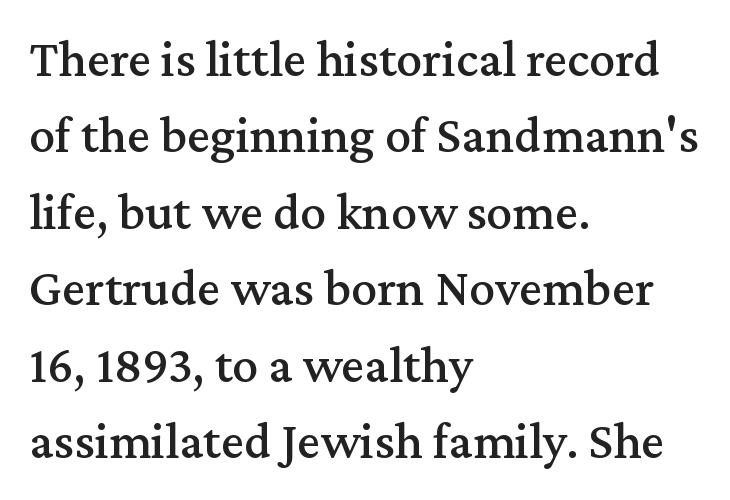
{"serif": "yes", "italic": "no", "width": "normal", "stroke_contrast": "medium", "x_height": "medium", "monospaced": "no", "underline": "no", "align": "left", "line_spacing": "normal", "line_spacing_ratio": 1.47, "letter_spacing": "normal", "letter_spacing_em": 0.0, "glyph_px": 52}
